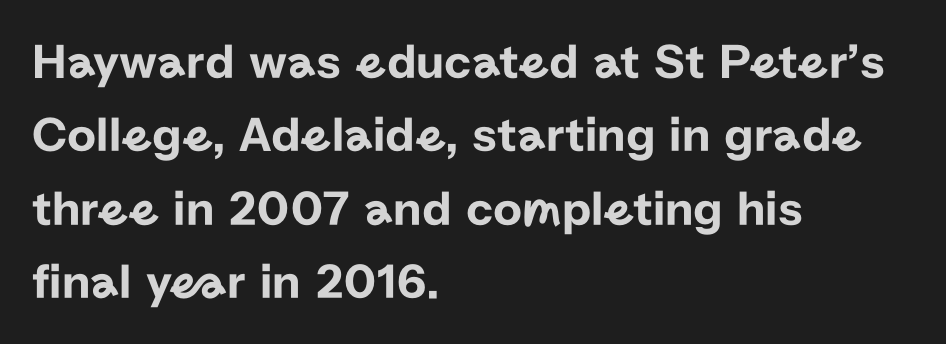
{"serif": "no", "italic": "no", "width": "normal", "stroke_contrast": "low", "x_height": "medium", "monospaced": "no", "underline": "no", "align": "left", "line_spacing": "normal", "line_spacing_ratio": 1.47, "letter_spacing": "normal", "letter_spacing_em": 0.0, "glyph_px": 50}
